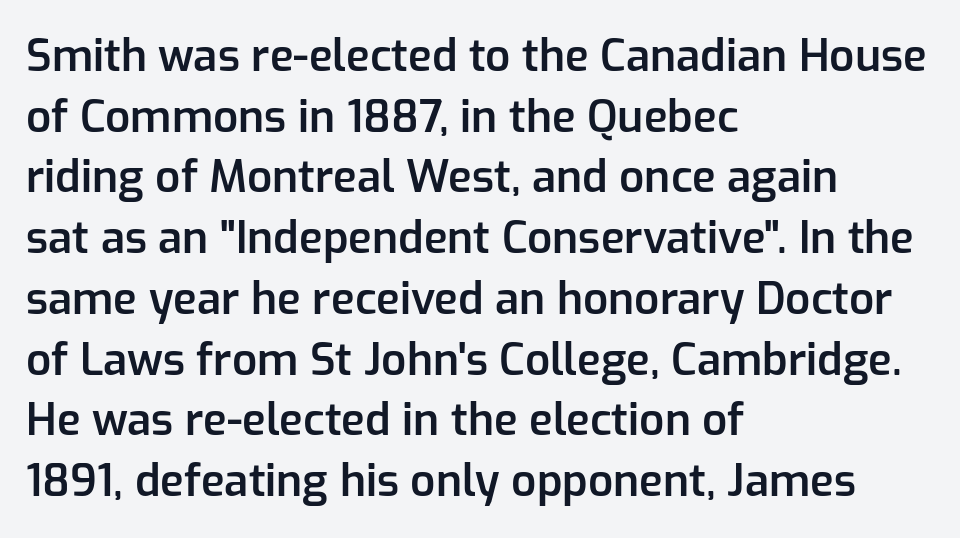
{"serif": "no", "italic": "no", "bold": "semi", "weight": "semibold", "width": "normal", "stroke_contrast": "low", "x_height": "medium", "monospaced": "no", "underline": "no", "align": "left", "line_spacing": "normal", "line_spacing_ratio": 1.38, "letter_spacing": "normal", "letter_spacing_em": 0.0, "glyph_px": 44}
